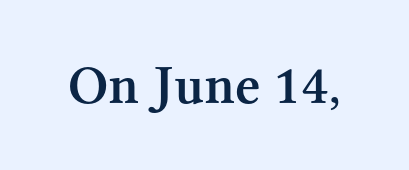
Q: Is the text bold? A: Semi-bold.
Q: Is the text italic (slanted)? A: No, it is upright.
Q: Is the typeface a serif or a sans-serif typeface? A: Serif.
Q: Is the text underlined? A: No.
Q: Is the spacing between letters normal or unusually wide? A: Normal.
Q: Width (condensed, normal, or wide)? A: Normal.
Q: Stroke contrast? A: Medium.
Q: x-height? A: Medium.
Q: Monospaced? A: No.
